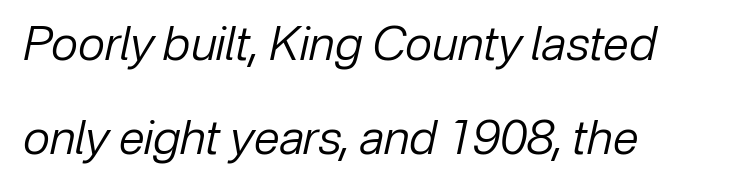
The image shows 47 px regular-weight type, italic (leaning right); set left-aligned, loose line spacing (2.0x), normal letter spacing, not underlined; low stroke contrast and a medium x-height.
